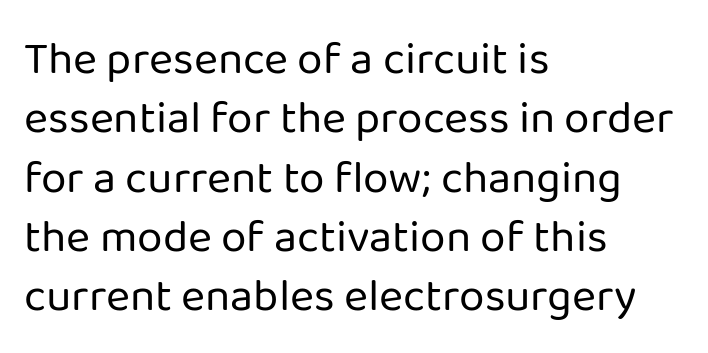
The image shows 46 px regular-weight sans-serif type, upright; set left-aligned, normal line spacing (1.29x), normal letter spacing, not underlined; low stroke contrast and a medium x-height.
